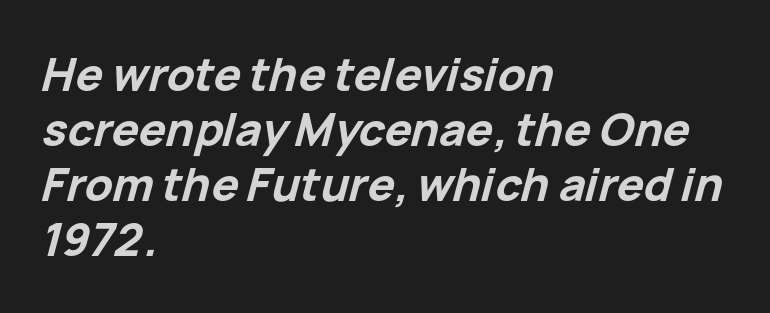
The passage shown is not underscored anywhere. This sample is left-justified, so line endings fall wherever the words run out. Strokes here are thick enough to call this a true bold. What stands out about the letter spacing? Nothing — it is the standard amount. The lettering tilts uniformly, giving the passage an italic look. Do the characters align in a grid? No, the font is proportional.
